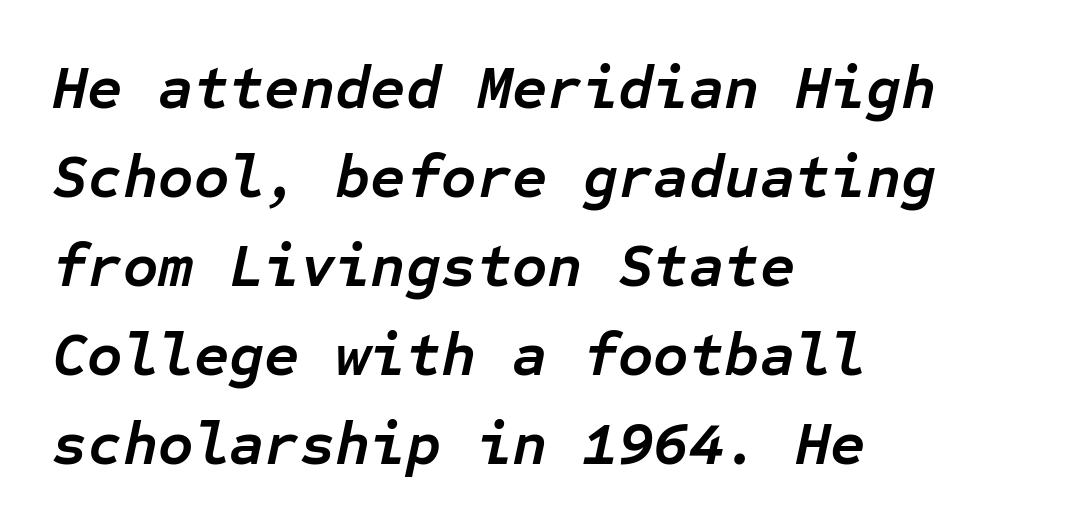
{"italic": "yes", "lean": "right", "slant_degrees": 12, "bold": "yes", "weight": "semibold", "width": "normal", "stroke_contrast": "low", "x_height": "medium", "monospaced": "yes", "underline": "no", "align": "left", "line_spacing": "normal", "line_spacing_ratio": 1.46, "letter_spacing": "normal", "letter_spacing_em": 0.0, "glyph_px": 61}
